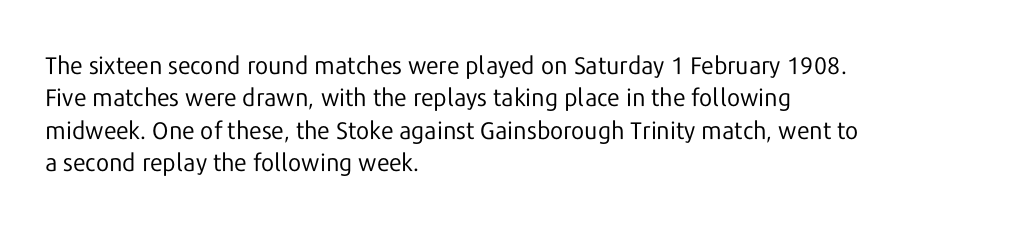
The image shows 24 px text type, upright; set left-aligned, normal line spacing (1.35x), normal letter spacing, not underlined.
